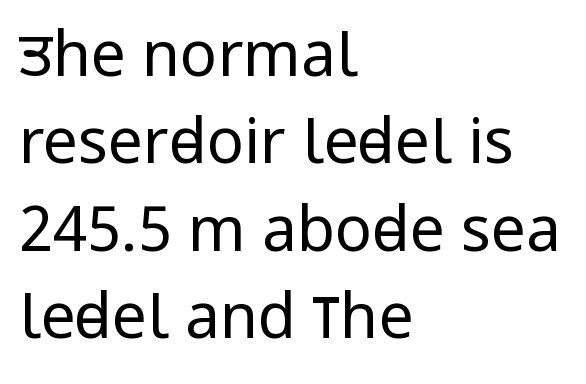
The image shows 62 px regular-weight, condensed sans-serif type, upright; set left-aligned, normal line spacing (1.41x), normal letter spacing, not underlined; low stroke contrast and a large x-height.
